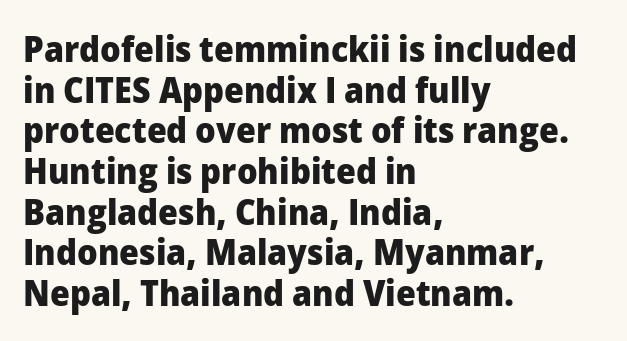
{"serif": "no", "italic": "no", "bold": "yes", "weight": "heavy", "width": "normal", "stroke_contrast": "low", "x_height": "medium", "monospaced": "no", "underline": "no", "align": "left", "line_spacing": "tight", "line_spacing_ratio": 1.13, "letter_spacing": "normal", "letter_spacing_em": 0.0, "glyph_px": 36}
